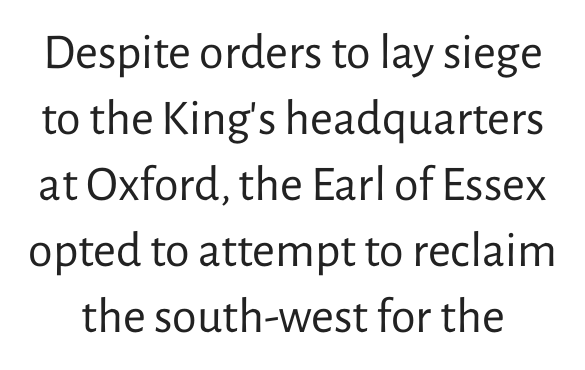
Observe the ordinary spacing: letters are neighbours, not strangers. This block has exactly the height ordinary leading produces. Classification — sans serif. The letters look calm and open, with moderate or lighter stems. The rendering uses natural spacing where letterforms have individual widths. The letters stand upright; this is a roman face.
